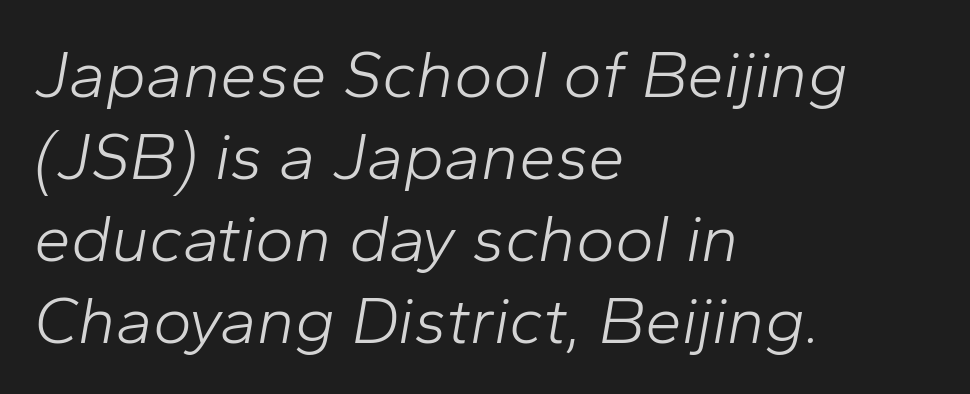
Q: Is the text bold? A: No.
Q: Is the text italic (slanted)? A: Yes, it leans right by about 10 degrees.
Q: Is the text underlined? A: No.
Q: How is the paragraph aligned? A: Left-aligned.
Q: Is the spacing between letters normal or unusually wide? A: Normal.
Q: Width (condensed, normal, or wide)? A: Normal.
Q: Stroke contrast? A: Low.
Q: x-height? A: Medium.
Q: Monospaced? A: No.
